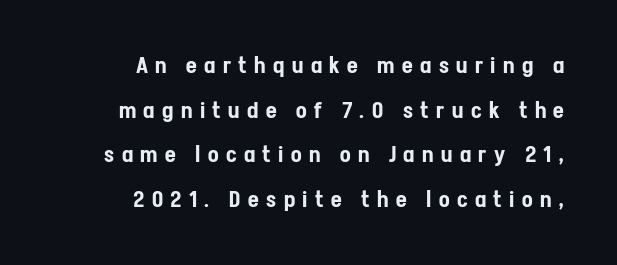
The image shows 22 px text type, upright; set right-aligned, loose line spacing (2.03x), unusually wide letter spacing (+0.34 em), not underlined.
